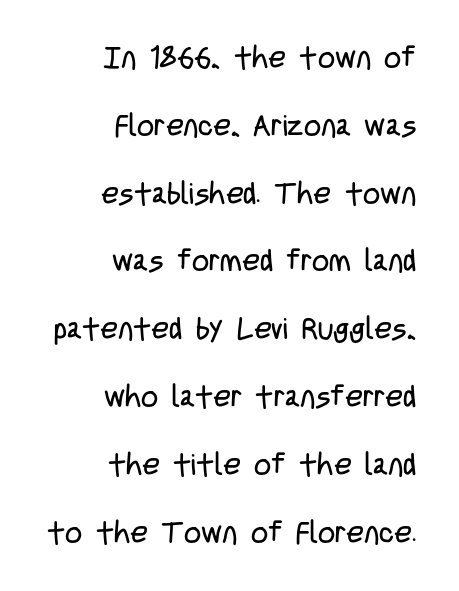
The image shows 30 px regular-weight, condensed sans-serif type, upright; set right-aligned, loose line spacing (2.26x), normal letter spacing, not underlined; low stroke contrast and a large x-height.
